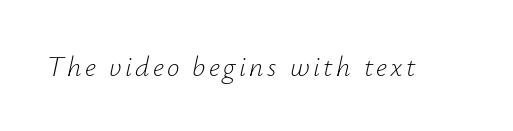
Caption: face not bold, strokes unweighted. The face used here is proportionally spaced, like ordinary book or web type. The passage shown is not underscored anywhere. Rendered with sloped, italic letterforms.
